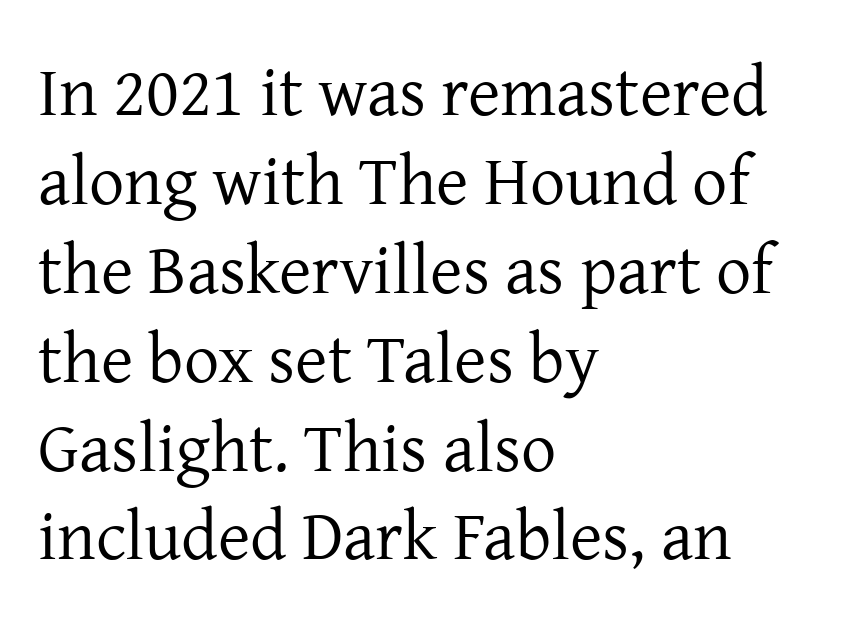
The image shows 70 px regular-weight serif type, upright; set left-aligned, normal line spacing (1.27x), normal letter spacing, not underlined; low stroke contrast and a medium x-height.
